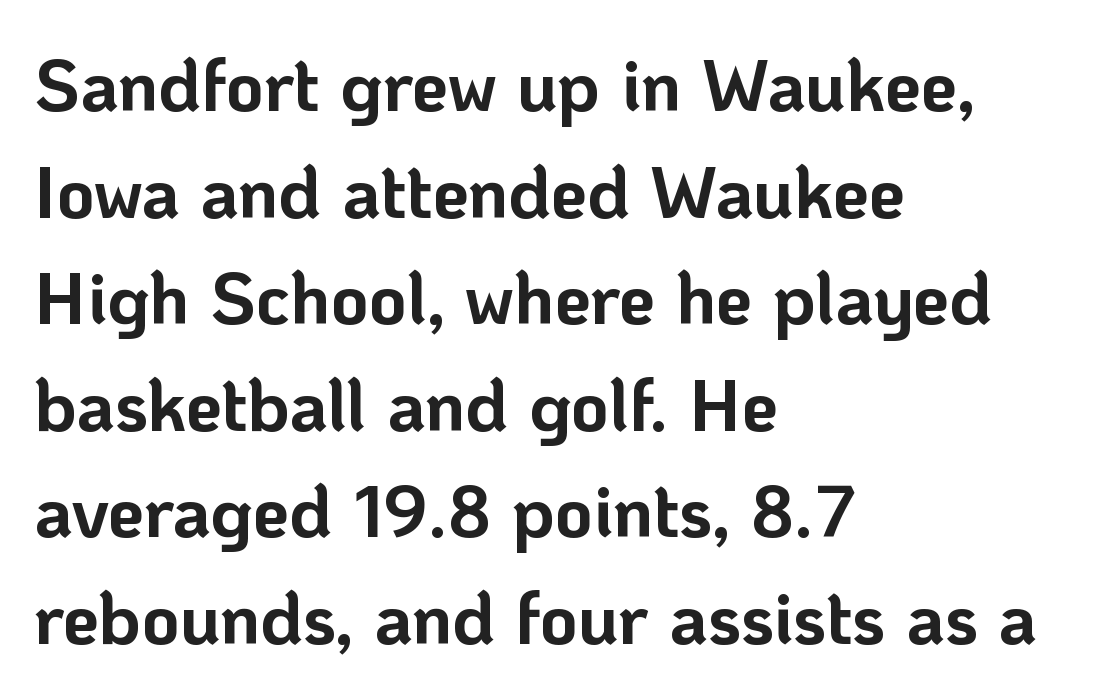
{"serif": "no", "italic": "no", "bold": "yes", "weight": "bold", "width": "normal", "stroke_contrast": "low", "x_height": "medium", "monospaced": "no", "underline": "no", "align": "left", "line_spacing": "normal", "line_spacing_ratio": 1.46, "letter_spacing": "normal", "letter_spacing_em": 0.0, "glyph_px": 73}
